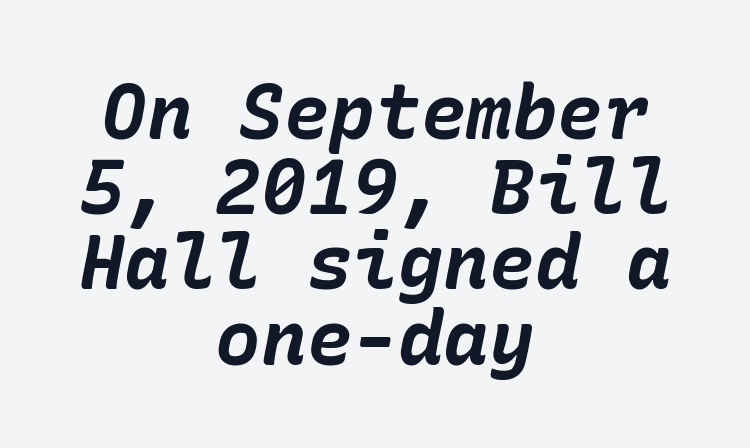
{"italic": "yes", "lean": "right", "slant_degrees": 10, "bold": "yes", "weight": "bold", "width": "normal", "stroke_contrast": "low", "x_height": "medium", "underline": "no", "align": "center", "line_spacing": "tight", "line_spacing_ratio": 0.99, "letter_spacing": "normal", "letter_spacing_em": 0.0, "glyph_px": 76}
